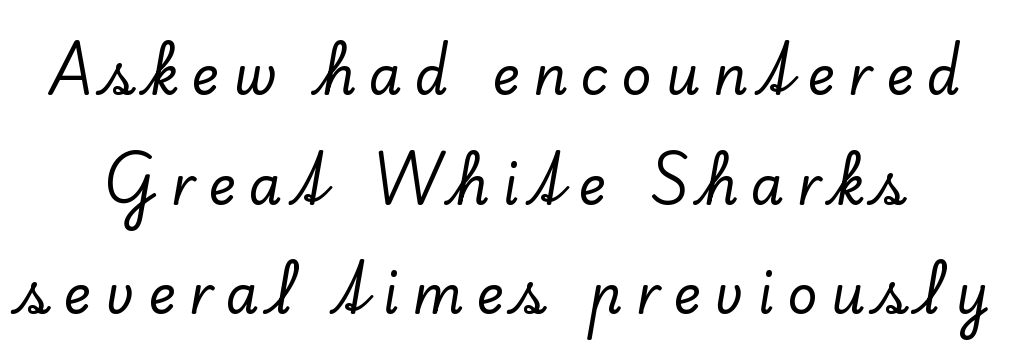
{"serif": "yes", "width": "normal", "stroke_contrast": "low", "x_height": "small", "monospaced": "no", "underline": "no", "line_spacing": "loose", "line_spacing_ratio": 2.07, "letter_spacing": "wide", "letter_spacing_em": 0.25, "glyph_px": 53}
